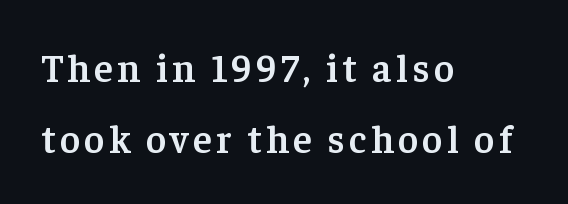
{"serif": "yes", "italic": "no", "bold": "semi", "weight": "semibold", "width": "normal", "stroke_contrast": "low", "x_height": "medium", "monospaced": "no", "underline": "no", "align": "left", "line_spacing_ratio": 1.83, "glyph_px": 39}
